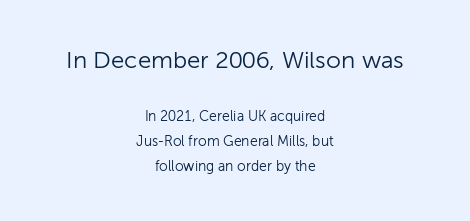
The block sitting higher on the canvas is the one with enlarged characters. Heaviness? Minimal to ordinary, like unemphasized prose. One-word summary of the alignment: center. Nothing unusual about the tracking: characters are spaced as the font intends.
